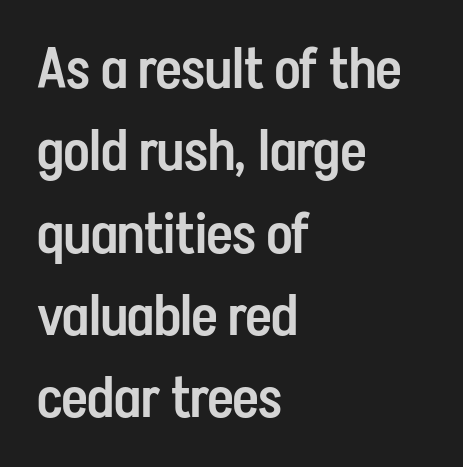
Q: Is the text bold? A: Semi-bold.
Q: Is the text italic (slanted)? A: No, it is upright.
Q: Is the typeface a serif or a sans-serif typeface? A: Sans-serif.
Q: Is the text underlined? A: No.
Q: How is the paragraph aligned? A: Left-aligned.
Q: Is the spacing between letters normal or unusually wide? A: Normal.
Q: Is the spacing between lines tight, normal or loose? A: Normal.
Q: Width (condensed, normal, or wide)? A: Condensed.
Q: Stroke contrast? A: Low.
Q: x-height? A: Medium.
Q: Monospaced? A: No.
